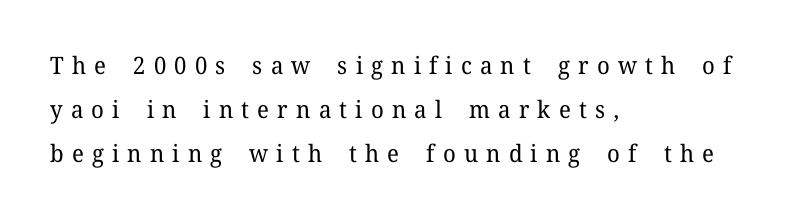
Letters rest on an invisible, unmarked baseline. Posture: upright roman. Stroke thickness stays within the range of a standard reading face or lighter. The rendering anchors every line to the left-hand side. The passage shown has open, widely tracked lettering throughout.
